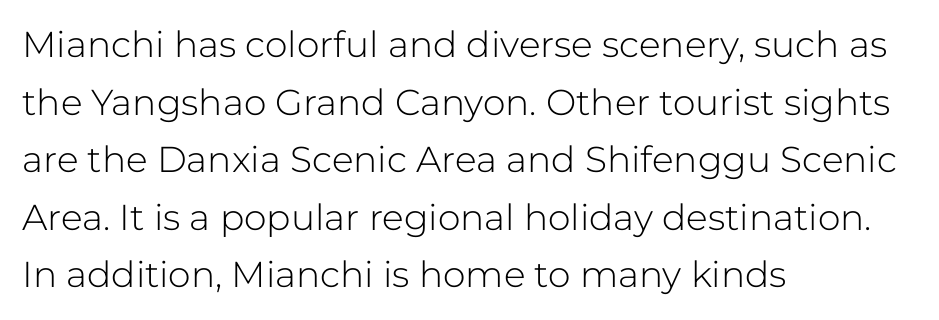
Q: Is the text bold? A: No.
Q: Is the text italic (slanted)? A: No, it is upright.
Q: Is the typeface a serif or a sans-serif typeface? A: Sans-serif.
Q: Is the text underlined? A: No.
Q: How is the paragraph aligned? A: Left-aligned.
Q: Is the spacing between letters normal or unusually wide? A: Normal.
Q: Is the spacing between lines tight, normal or loose? A: Normal.
Q: Width (condensed, normal, or wide)? A: Normal.
Q: Stroke contrast? A: Low.
Q: x-height? A: Medium.
Q: Monospaced? A: No.
